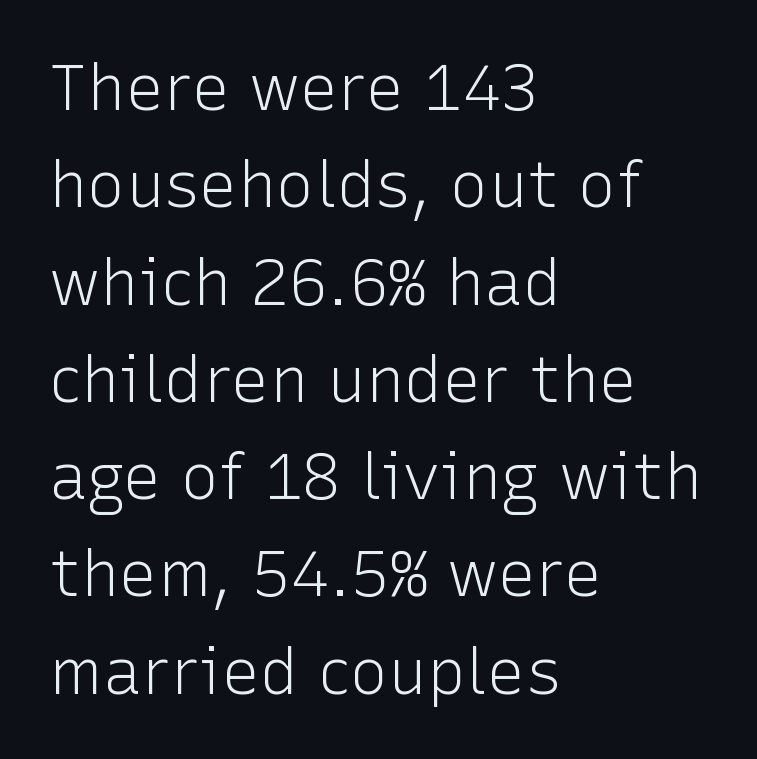
{"serif": "no", "italic": "no", "bold": "no", "weight": "light", "width": "normal", "stroke_contrast": "low", "x_height": "medium", "monospaced": "no", "underline": "no", "align": "left", "line_spacing": "normal", "line_spacing_ratio": 1.52, "letter_spacing": "normal", "letter_spacing_em": 0.0, "glyph_px": 64}
